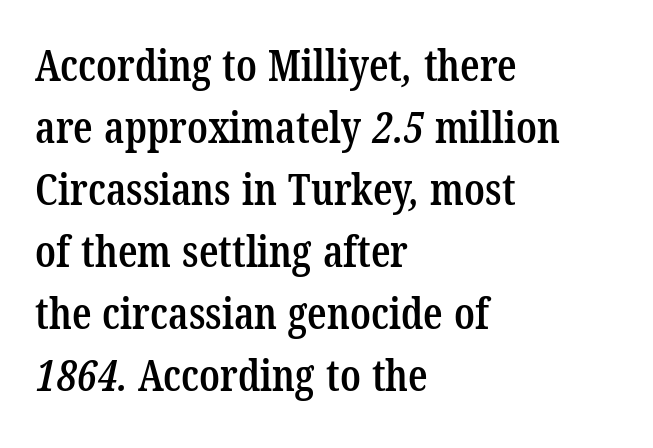
Typesetter's note: demi weight, one step under bold. This sample has the flowing, uneven cadence of proportional lettering. A student would call this left alignment; a typographer would say flush left, rag right. Each row of text sits above clean, open space. The rows are spaced the way most documents space them. The horizontal fit of the characters is conventional and even.
